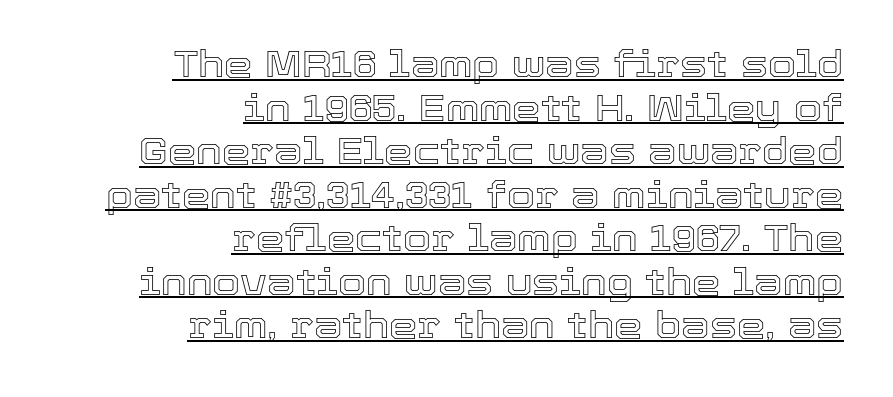
Q: Is the text italic (slanted)? A: No, it is upright.
Q: Is the text underlined? A: Yes.
Q: How is the paragraph aligned? A: Right-aligned.
Q: Is the spacing between letters normal or unusually wide? A: Normal.
Q: Width (condensed, normal, or wide)? A: Normal.
Q: x-height? A: Medium.
Q: Monospaced? A: No.
